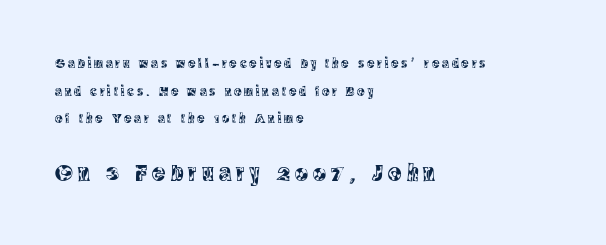
Q: Is the text italic (slanted)? A: No, it is upright.
Q: Is the text underlined? A: No.
Q: How is the paragraph aligned? A: Left-aligned.
Q: Is the spacing between letters normal or unusually wide? A: Unusually wide.
Q: Is the spacing between lines tight, normal or loose? A: Loose.
Q: Which block of text is set in a larger size, the first (top) or the second (bottom)? A: The second (bottom) one.
